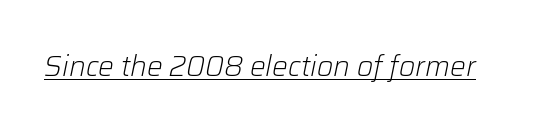
There's an unmistakable incline to the writing here. No extra ink here — the face is not bold. Do the characters align in a grid? No, the font is proportional. Students, observe the line beneath the letters — that is underlining. The line texture is even and compact thanks to regular tracking.
